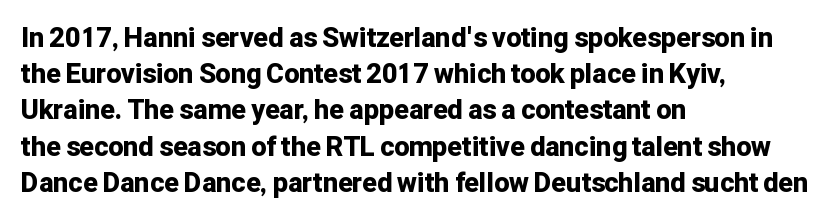
Q: Is the text bold? A: Yes.
Q: Is the text italic (slanted)? A: No, it is upright.
Q: Is the text underlined? A: No.
Q: How is the paragraph aligned? A: Left-aligned.
Q: Is the spacing between letters normal or unusually wide? A: Normal.
Q: Is the spacing between lines tight, normal or loose? A: Normal.
